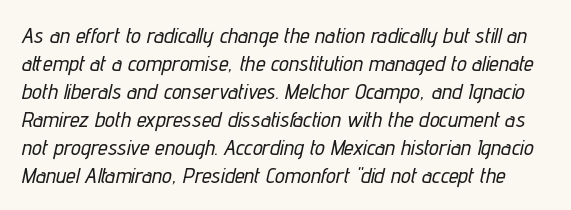
The image shows 22 px text type, italic (leaning right); set normal line spacing (1.27x), normal letter spacing, not underlined.
